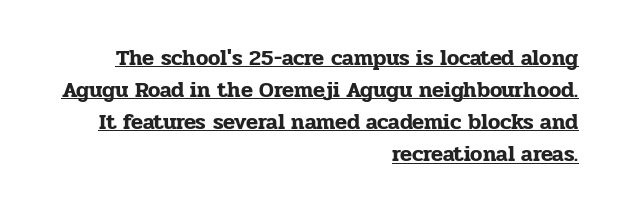
Vertical strokes here are truly vertical. Vertical spacing — default. Visually the block forms a straight wall on the right and a jagged coastline on the left. Default kerning and tracking; the words read as compact shapes. The sample's only ornament is a line tracing under the words.
